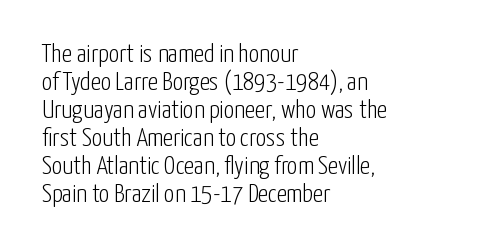
{"italic": "no", "bold": "no", "underline": "no", "align": "left", "line_spacing": "tight", "line_spacing_ratio": 1.08, "letter_spacing": "normal", "letter_spacing_em": 0.0, "glyph_px": 26}
